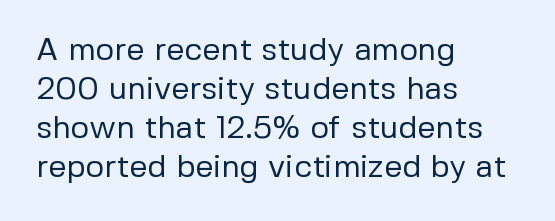
{"serif": "no", "italic": "no", "bold": "no", "weight": "regular", "width": "normal", "stroke_contrast": "low", "x_height": "medium", "monospaced": "no", "underline": "no", "align": "left", "line_spacing_ratio": 1.22, "letter_spacing": "normal", "letter_spacing_em": 0.0, "glyph_px": 32}
